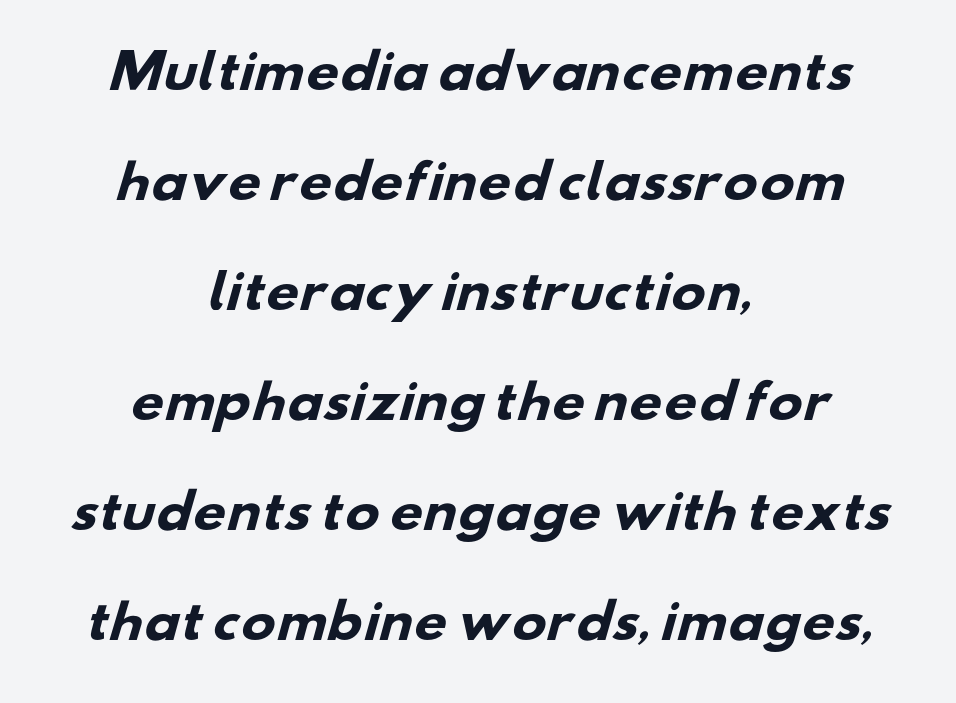
Q: Is the text bold? A: Yes.
Q: Is the typeface a serif or a sans-serif typeface? A: Sans-serif.
Q: Is the text underlined? A: No.
Q: How is the paragraph aligned? A: Centered.
Q: Is the spacing between letters normal or unusually wide? A: Normal.
Q: Is the spacing between lines tight, normal or loose? A: Loose.
Q: Width (condensed, normal, or wide)? A: Wide.
Q: Stroke contrast? A: Low.
Q: x-height? A: Small.
Q: Monospaced? A: No.
